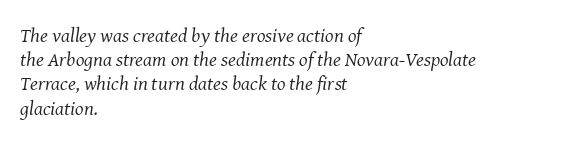
The specimen omits any rule beneath the text block's lines. No extra ink here — the face is not bold. If you drew a line through each stem, it would be angled. Horizontally, the lines are justified to the leading edge only. Inter-character spacing is left at the font's built-in metrics.
